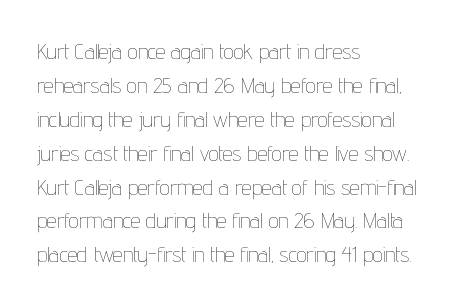
{"italic": "no", "bold": "no", "underline": "no", "align": "left", "line_spacing": "normal", "line_spacing_ratio": 1.54, "letter_spacing": "normal", "letter_spacing_em": 0.0, "glyph_px": 22}
